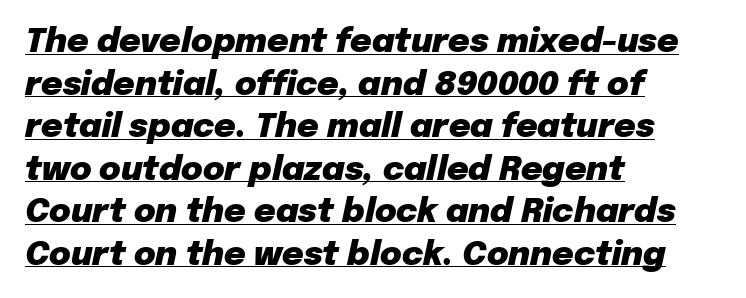
{"italic": "yes", "lean": "right", "slant_degrees": 12, "bold": "yes", "weight": "heavy", "width": "normal", "stroke_contrast": "low", "x_height": "medium", "monospaced": "no", "underline": "yes", "align": "left", "line_spacing": "normal", "line_spacing_ratio": 1.29, "letter_spacing": "normal", "letter_spacing_em": 0.0, "glyph_px": 33}
